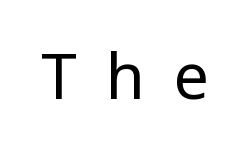
{"serif": "no", "italic": "no", "bold": "no", "weight": "regular", "width": "condensed", "stroke_contrast": "low", "x_height": "large", "monospaced": "no", "underline": "no", "letter_spacing": "wide", "letter_spacing_em": 0.47, "glyph_px": 63}
